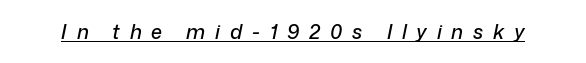
Q: Is the text italic (slanted)? A: Yes, it leans right by about 12 degrees.
Q: Is the text underlined? A: Yes.
Q: Is the spacing between letters normal or unusually wide? A: Unusually wide.
